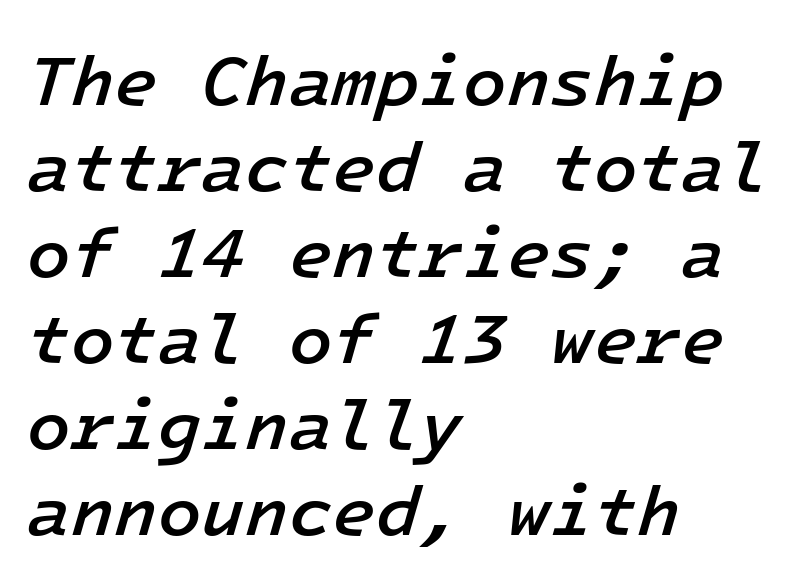
The image shows 71 px semibold type, italic (leaning right), monospaced; set left-aligned, line spacing 1.21x, normal letter spacing, not underlined; low stroke contrast and a medium x-height.
